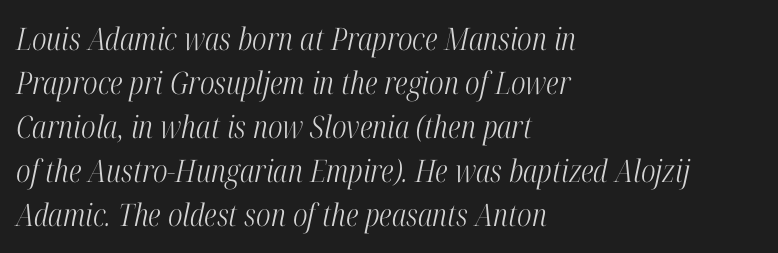
Vertical spacing — default. A typesetter would label this face a serif. The compositor pushed each line to the left boundary. Stems and bowls with no extra thickness — not bold. Descender tails drop into unmarked territory.
